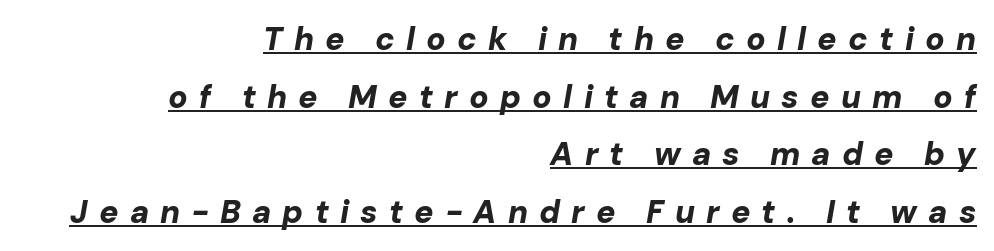
The image shows 32 px bold type, italic (leaning right); set right-aligned, line spacing 1.8x, unusually wide letter spacing (+0.35 em), underlined; low stroke contrast and a medium x-height.
